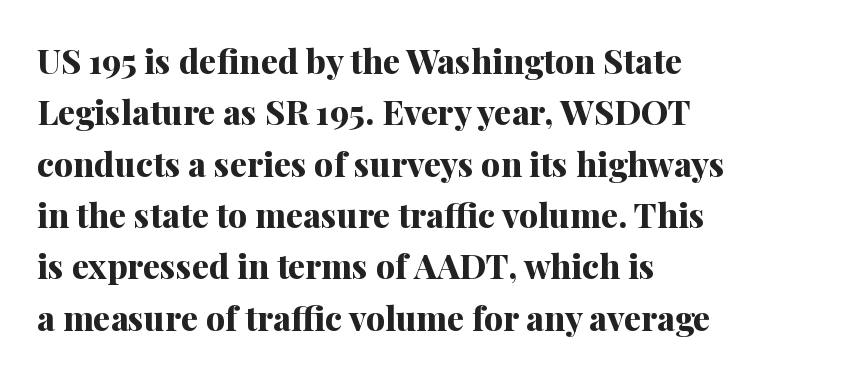
The image shows 34 px bold serif type, upright; set left-aligned, normal line spacing (1.51x), normal letter spacing, not underlined; medium stroke contrast and a medium x-height.
